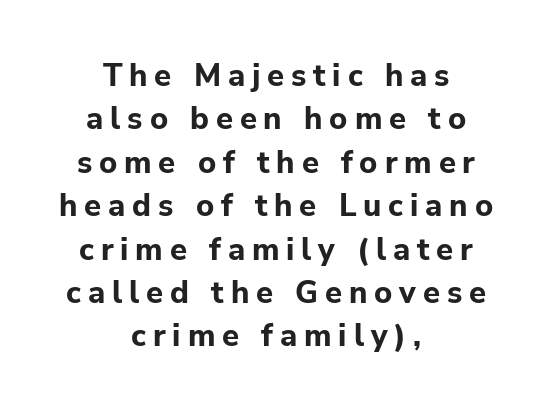
Leftover space on each line is divided equally before and after the words. The space between consecutive lines is moderate. Is the letter spacing exaggerated? Yes — the characters are pushed far apart. Each glyph is drawn with heavy, bold strokes.
